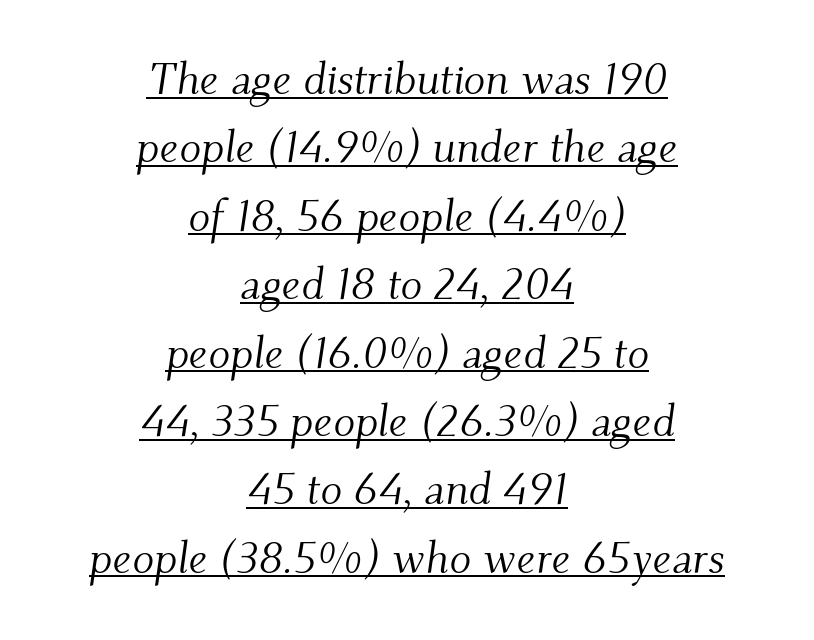
The image shows 45 px light serif type, italic (leaning right); set centered, normal line spacing (1.52x), normal letter spacing, underlined; medium stroke contrast and a small x-height.
